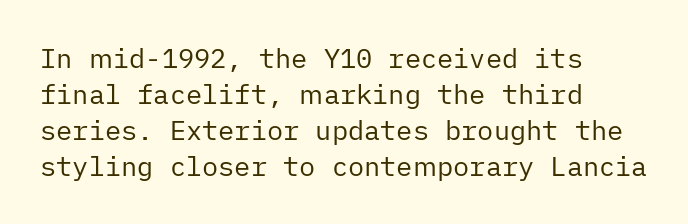
A clean baseline with only descenders dipping below it. The letters stand upright; this is a roman face. The letterforms sit shoulder to shoulder at normal distance. The compositor pushed each line to the left boundary.
